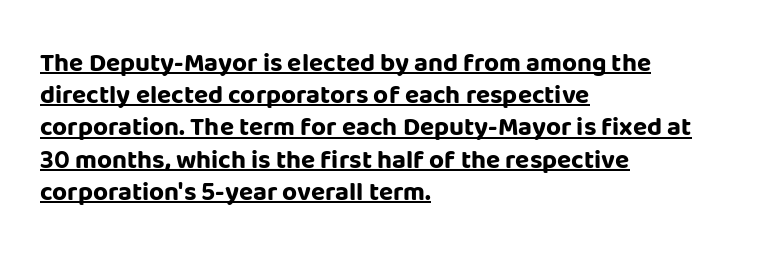
Q: Is the text bold? A: Yes.
Q: Is the text italic (slanted)? A: No, it is upright.
Q: Is the text underlined? A: Yes.
Q: How is the paragraph aligned? A: Left-aligned.
Q: Is the spacing between letters normal or unusually wide? A: Normal.
